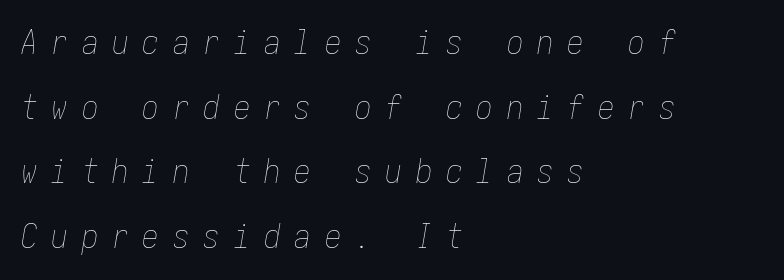
{"italic": "yes", "lean": "right", "slant_degrees": 10, "bold": "no", "weight": "thin", "width": "condensed", "stroke_contrast": "low", "x_height": "medium", "underline": "no", "align": "left", "line_spacing": "loose", "line_spacing_ratio": 1.96, "letter_spacing": "wide", "letter_spacing_em": 0.42, "glyph_px": 33}
